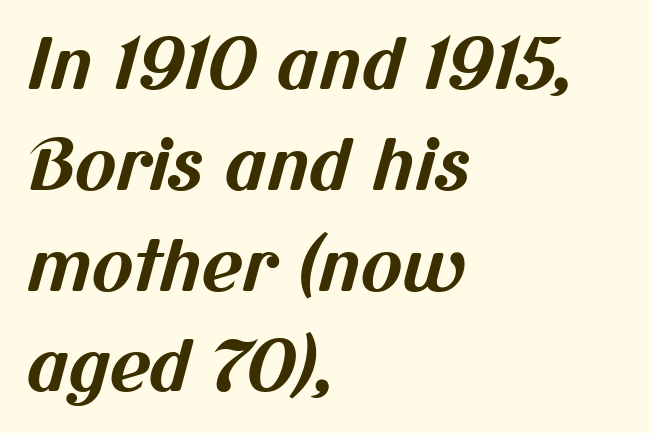
The image shows 70 px bold sans-serif type; set left-aligned, normal line spacing (1.44x), normal letter spacing, not underlined; medium stroke contrast and a medium x-height.
